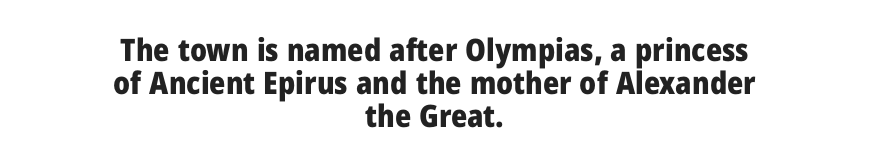
{"serif": "no", "italic": "no", "bold": "yes", "weight": "heavy", "width": "normal", "stroke_contrast": "low", "x_height": "medium", "monospaced": "no", "underline": "no", "align": "center", "line_spacing": "tight", "line_spacing_ratio": 1.07, "letter_spacing": "normal", "letter_spacing_em": 0.0, "glyph_px": 31}
